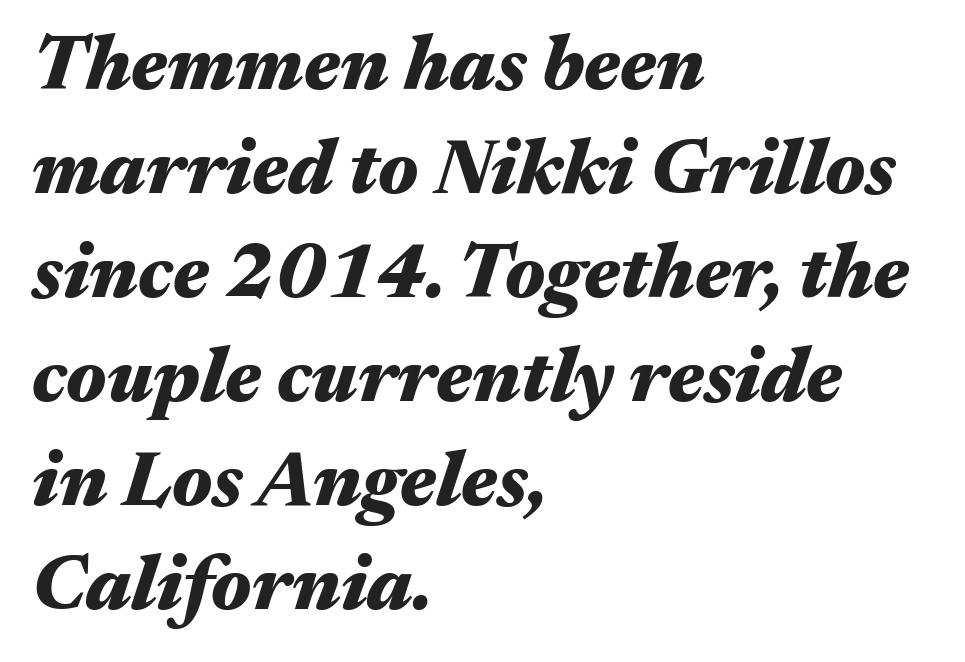
Q: Is the text bold? A: Yes.
Q: Is the text italic (slanted)? A: Yes, it leans right by about 17 degrees.
Q: Is the text underlined? A: No.
Q: How is the paragraph aligned? A: Left-aligned.
Q: Is the spacing between letters normal or unusually wide? A: Normal.
Q: Is the spacing between lines tight, normal or loose? A: Normal.
Q: Width (condensed, normal, or wide)? A: Wide.
Q: Stroke contrast? A: Medium.
Q: x-height? A: Medium.
Q: Monospaced? A: No.
